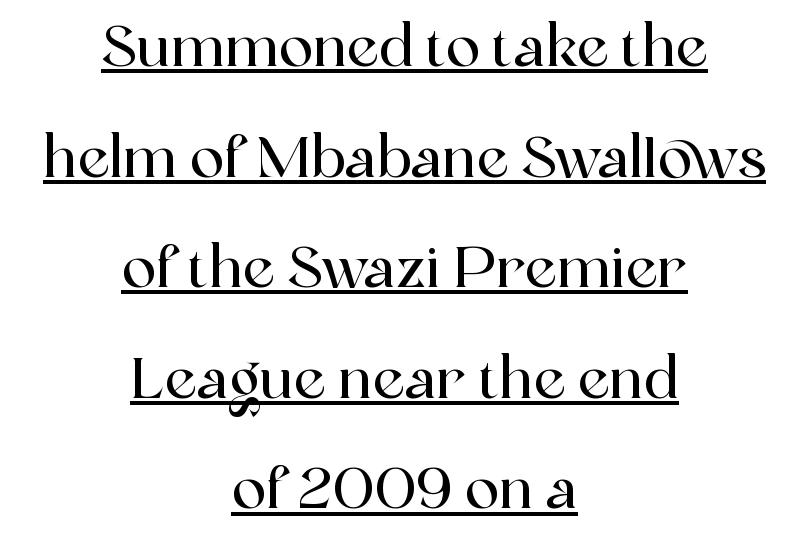
Q: Is the text italic (slanted)? A: No, it is upright.
Q: Is the typeface a serif or a sans-serif typeface? A: Serif.
Q: Is the text underlined? A: Yes.
Q: How is the paragraph aligned? A: Centered.
Q: Is the spacing between letters normal or unusually wide? A: Normal.
Q: Is the spacing between lines tight, normal or loose? A: Loose.
Q: Width (condensed, normal, or wide)? A: Normal.
Q: x-height? A: Medium.
Q: Monospaced? A: No.
